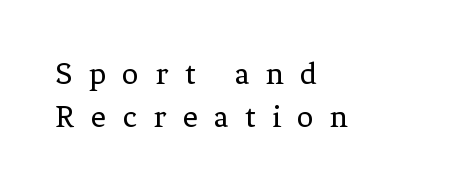
The type sits square on the baseline with zero lean. The designer went with a serif here, giving each stem small feet. Line starts are locked; line ends wander. Bold? No — there's no thickening of the strokes. The space beneath each line is pristine and unruled.
